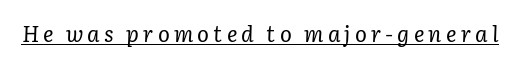
{"italic": "yes", "lean": "right", "slant_degrees": 3, "bold": "no", "underline": "yes", "glyph_px": 22}
